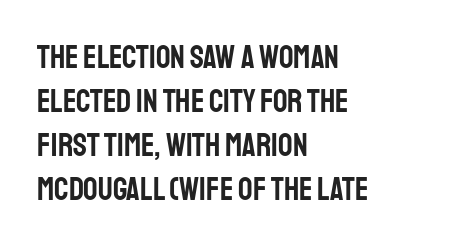
The line-height multiplier appears to be the usual default. Between one letter and the next there's only the usual sliver of space. Every character sits straight up, as roman type does. Check under the words: just untouched page.
